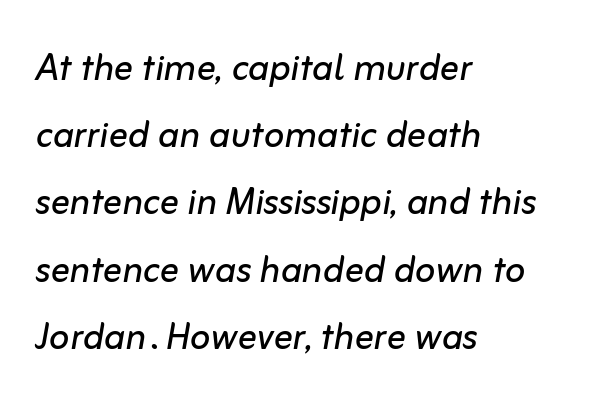
{"italic": "yes", "lean": "right", "slant_degrees": 10, "bold": "no", "weight": "regular", "width": "normal", "stroke_contrast": "low", "x_height": "medium", "monospaced": "no", "underline": "no", "align": "left", "line_spacing": "normal", "line_spacing_ratio": 1.4, "letter_spacing": "normal", "letter_spacing_em": 0.0, "glyph_px": 48}
